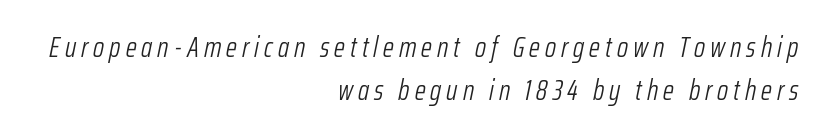
The image shows 28 px light, condensed type, italic (leaning right); set right-aligned, normal line spacing (1.52x), not underlined; low stroke contrast and a medium x-height.
